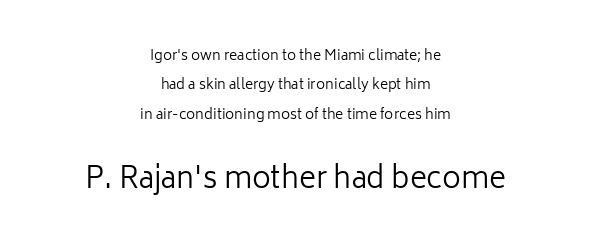
These lines are composed in type without serifs. This rendering uses center alignment, leaving both contours irregular but symmetric. Default kerning and tracking; the words read as compact shapes. Proportional: the letters do not fall into vertical columns. The line-height multiplier appears high, well above default. Counters stay open thanks to moderate or lighter strokes.
